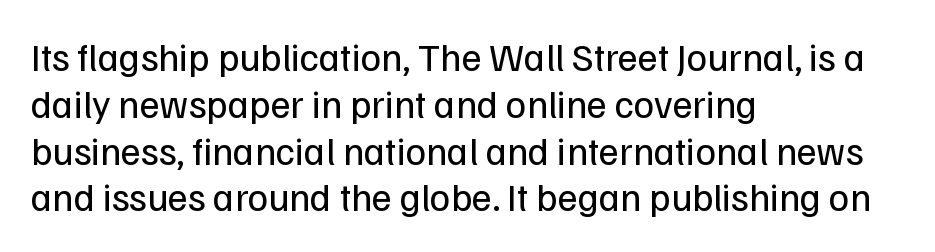
Q: Is the text bold? A: No.
Q: Is the text italic (slanted)? A: No, it is upright.
Q: Is the typeface a serif or a sans-serif typeface? A: Sans-serif.
Q: Is the text underlined? A: No.
Q: How is the paragraph aligned? A: Left-aligned.
Q: Is the spacing between letters normal or unusually wide? A: Normal.
Q: Width (condensed, normal, or wide)? A: Normal.
Q: Stroke contrast? A: Low.
Q: x-height? A: Medium.
Q: Monospaced? A: No.
